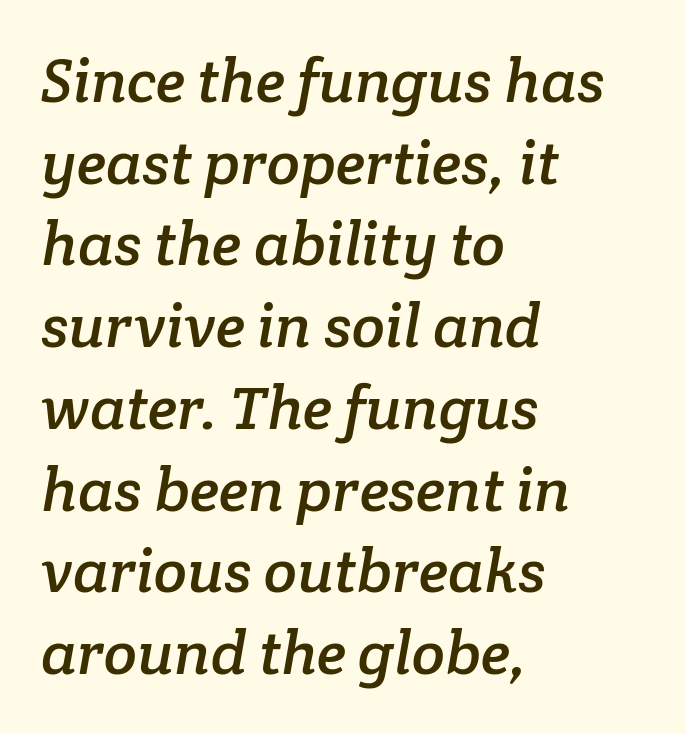
The image shows 61 px serif type; set left-aligned, normal line spacing (1.34x), normal letter spacing, not underlined; low stroke contrast and a medium x-height.
